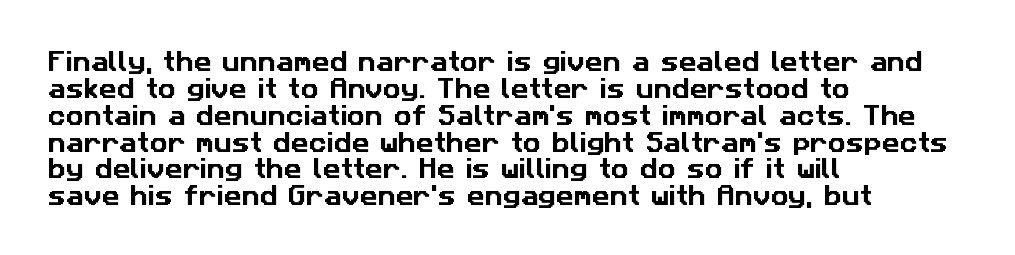
Q: Is the text underlined? A: No.
Q: How is the paragraph aligned? A: Left-aligned.
Q: Is the spacing between letters normal or unusually wide? A: Normal.
